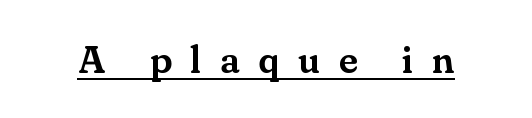
The image shows 38 px serif type, upright; set unusually wide letter spacing (+0.49 em), underlined; medium stroke contrast and a small x-height.
